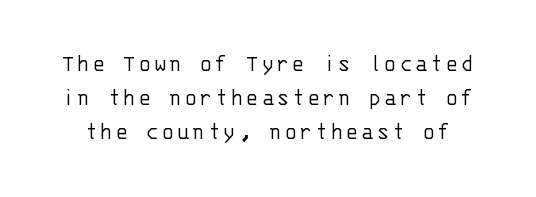
Q: Is the text bold? A: No.
Q: Is the text italic (slanted)? A: No, it is upright.
Q: Is the text underlined? A: No.
Q: Is the spacing between lines tight, normal or loose? A: Normal.
